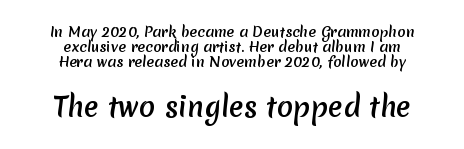
{"underline": "no", "align": "center", "line_spacing": "tight", "line_spacing_ratio": 1.06, "letter_spacing": "normal", "letter_spacing_em": 0.0, "larger_block": "second", "size_ratio": 1.93, "glyph_px": 27}
